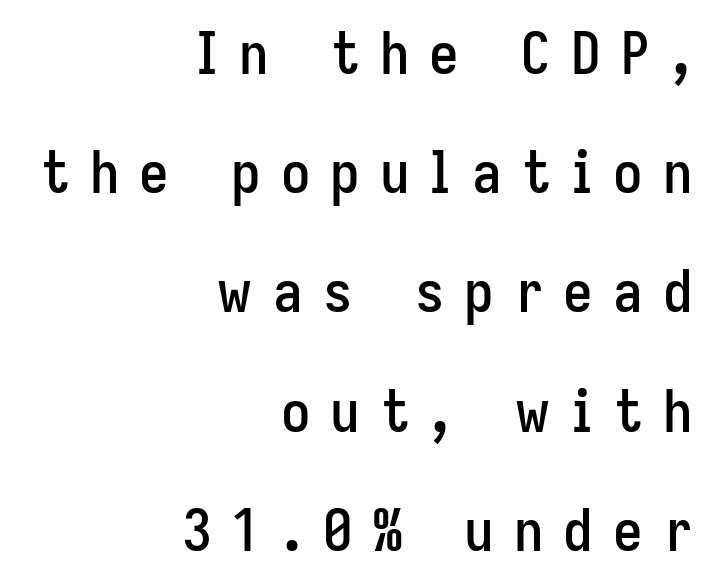
The image shows 59 px condensed sans-serif type, upright; set right-aligned, loose line spacing (2.02x), unusually wide letter spacing (+0.34 em), not underlined; low stroke contrast and a medium x-height.
